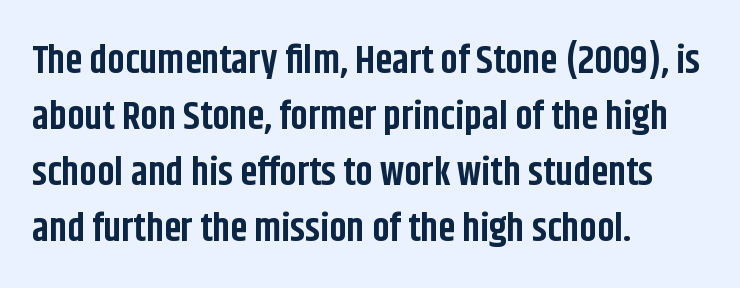
Q: Is the text bold? A: Yes.
Q: Is the text italic (slanted)? A: No, it is upright.
Q: Is the typeface a serif or a sans-serif typeface? A: Sans-serif.
Q: Is the text underlined? A: No.
Q: How is the paragraph aligned? A: Left-aligned.
Q: Is the spacing between letters normal or unusually wide? A: Normal.
Q: Is the spacing between lines tight, normal or loose? A: Normal.
Q: Width (condensed, normal, or wide)? A: Condensed.
Q: Stroke contrast? A: Low.
Q: x-height? A: Large.
Q: Monospaced? A: No.
